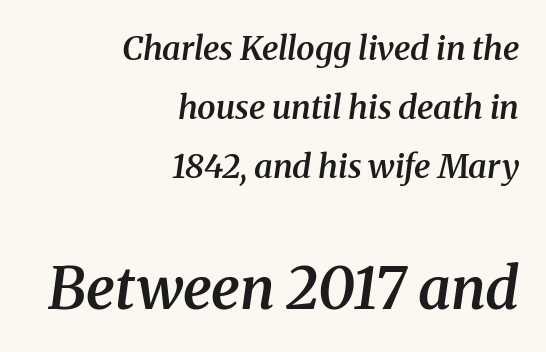
Q: Is the text bold? A: Semi-bold.
Q: Is the text italic (slanted)? A: Yes, it leans right by about 8 degrees.
Q: Is the typeface a serif or a sans-serif typeface? A: Serif.
Q: Is the text underlined? A: No.
Q: How is the paragraph aligned? A: Right-aligned.
Q: Is the spacing between letters normal or unusually wide? A: Normal.
Q: Which block of text is set in a larger size, the first (top) or the second (bottom)? A: The second (bottom) one.
Q: Width (condensed, normal, or wide)? A: Normal.
Q: Stroke contrast? A: Medium.
Q: x-height? A: Medium.
Q: Monospaced? A: No.
